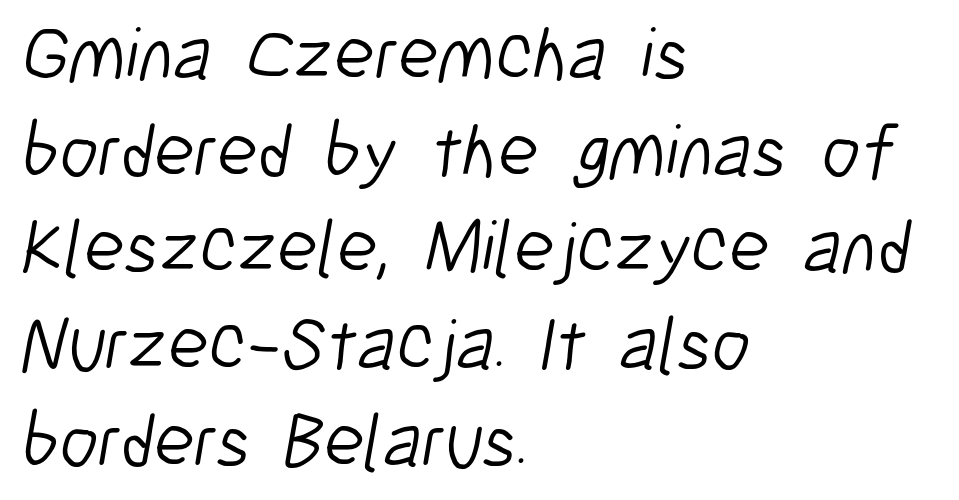
Q: Is the text bold? A: No.
Q: Is the typeface a serif or a sans-serif typeface? A: Sans-serif.
Q: Is the text underlined? A: No.
Q: How is the paragraph aligned? A: Left-aligned.
Q: Is the spacing between letters normal or unusually wide? A: Normal.
Q: Is the spacing between lines tight, normal or loose? A: Normal.
Q: Width (condensed, normal, or wide)? A: Condensed.
Q: Stroke contrast? A: Low.
Q: x-height? A: Medium.
Q: Monospaced? A: No.
